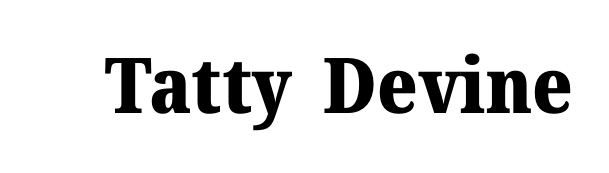
These lines were composed using upright roman letters. Bold? Absolutely — the strokes are thick and heavy. The glyphs in this specimen are seriffed. This rendering leaves character spacing at its baseline value. You could not count columns in this text — the font is proportionally spaced.
